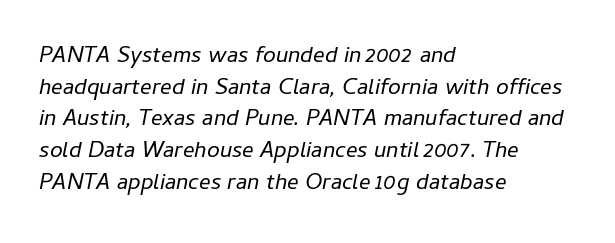
Q: Is the text bold? A: No.
Q: Is the text italic (slanted)? A: Yes, it leans right by about 11 degrees.
Q: Is the text underlined? A: No.
Q: How is the paragraph aligned? A: Left-aligned.
Q: Is the spacing between letters normal or unusually wide? A: Normal.
Q: Is the spacing between lines tight, normal or loose? A: Normal.
